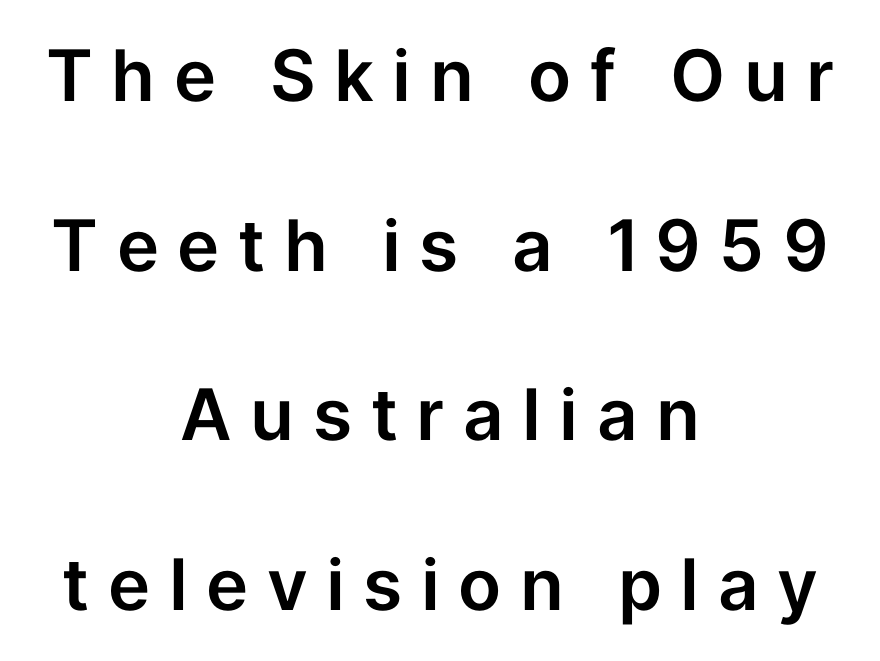
The line-height multiplier appears high, well above default. The letters carry no serifs — their stems end cleanly without finishing strokes. The letters stand straight up with perfectly vertical stems. The whitespace from short lines is split evenly between both sides.
